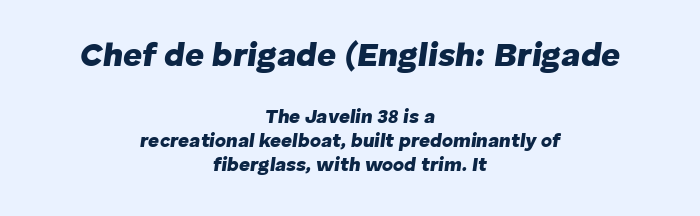
Character widths vary here, with narrow letters taking less room than wide ones. Clear beneath every line of the passage. Regular leading. If you folded the block vertically in half, each line would mirror itself in length. Compared with an ordinary text face, these strokes are far heavier — a full bold.
